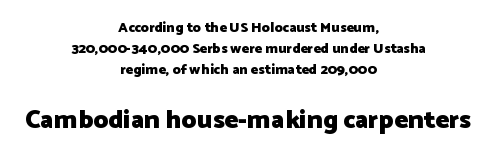
The lines sit at an ordinary, default distance from one another. Bold? Absolutely — the strokes are thick and heavy. Which margin do the lines hug? Neither — every line sits in the middle. Honestly, the letter spacing is just normal — you wouldn't notice it. Rendered with straight, roman letterforms. Descender tails drop into unmarked territory.
